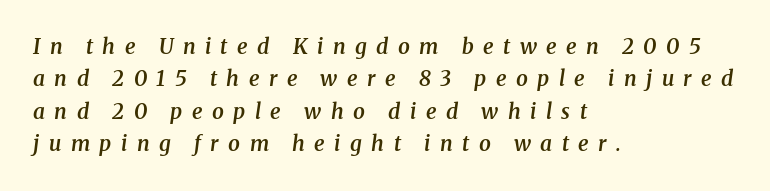
The image shows 21 px text type, italic (leaning right); set left-aligned, normal line spacing (1.54x), unusually wide letter spacing (+0.45 em), not underlined.
